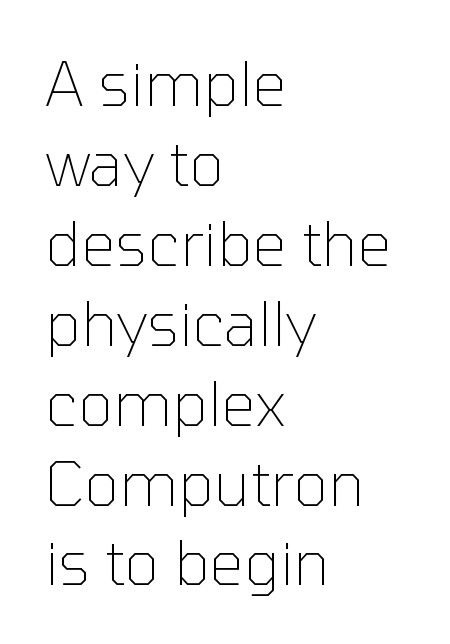
A student would call this left alignment; a typographer would say flush left, rag right. Nope, not italic — everything's standing straight. Look at the tracking — it's just the regular setting, nothing added. The gap between lines stays unmarked. Whoever set this chose a conventional vertical rhythm.
